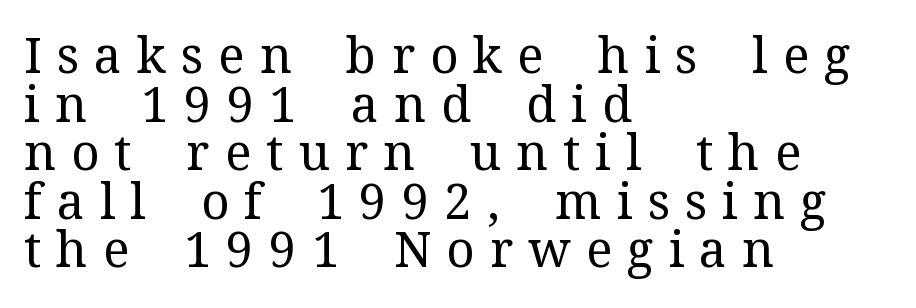
Q: Is the text bold? A: No.
Q: Is the text italic (slanted)? A: No, it is upright.
Q: Is the typeface a serif or a sans-serif typeface? A: Serif.
Q: Is the text underlined? A: No.
Q: How is the paragraph aligned? A: Left-aligned.
Q: Is the spacing between letters normal or unusually wide? A: Unusually wide.
Q: Is the spacing between lines tight, normal or loose? A: Tight.
Q: Width (condensed, normal, or wide)? A: Normal.
Q: Stroke contrast? A: Medium.
Q: x-height? A: Medium.
Q: Monospaced? A: No.
